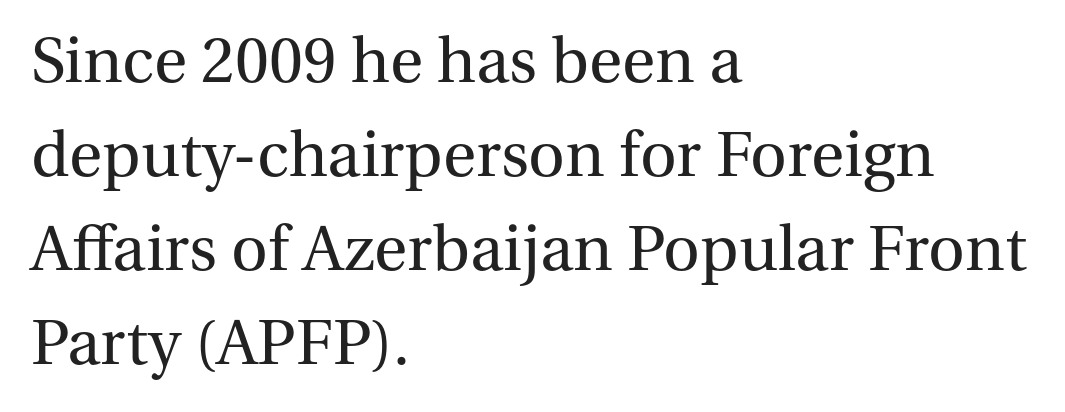
The face used here is proportionally spaced, like ordinary book or web type. Anything drawn beneath the words? Only blank space. It's the straight-up-and-down kind of type. Vertical spacing — default.
